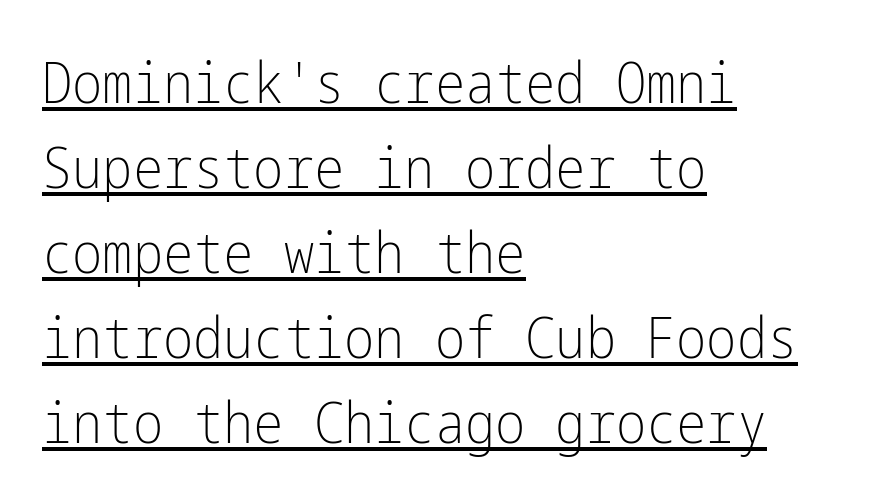
Q: Is the text bold? A: No.
Q: Is the text italic (slanted)? A: No, it is upright.
Q: Is the typeface a serif or a sans-serif typeface? A: Sans-serif.
Q: Is the text underlined? A: Yes.
Q: How is the paragraph aligned? A: Left-aligned.
Q: Is the spacing between letters normal or unusually wide? A: Normal.
Q: Is the spacing between lines tight, normal or loose? A: Normal.
Q: Width (condensed, normal, or wide)? A: Condensed.
Q: Stroke contrast? A: Low.
Q: x-height? A: Medium.
